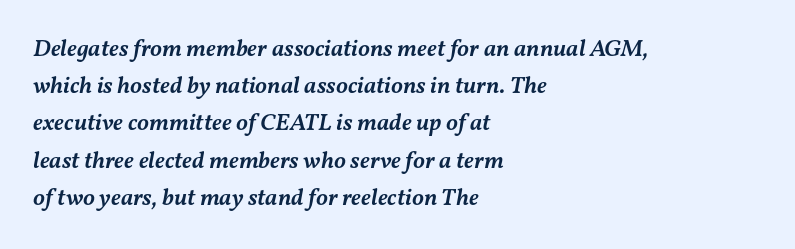
{"italic": "yes", "lean": "right", "slant_degrees": 11, "bold": "semi", "underline": "no", "align": "left", "line_spacing": "normal", "line_spacing_ratio": 1.55, "letter_spacing": "normal", "letter_spacing_em": 0.0, "glyph_px": 24}
